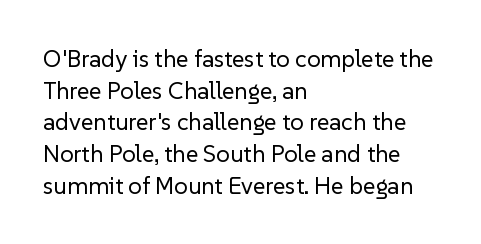
{"italic": "no", "bold": "no", "underline": "no", "align": "left", "line_spacing": "normal", "line_spacing_ratio": 1.32, "letter_spacing": "normal", "letter_spacing_em": 0.0, "glyph_px": 24}
